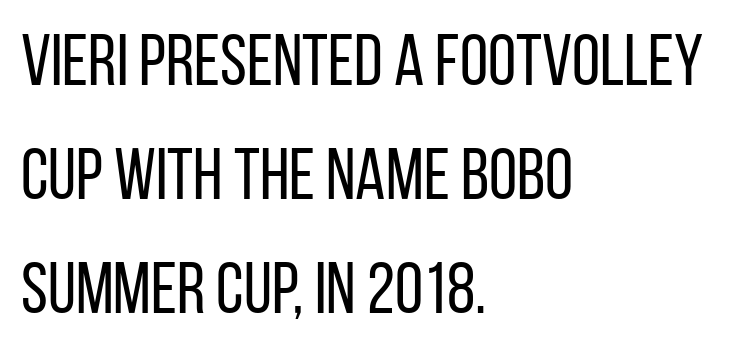
Type without underlining. The typesetting does not lean heavy: it is not bold. Designer's note — italics off, roman on. To sum up the face: it is a sans, with no serifs. Here the glyphs are tracked normally, forming tight word shapes.
